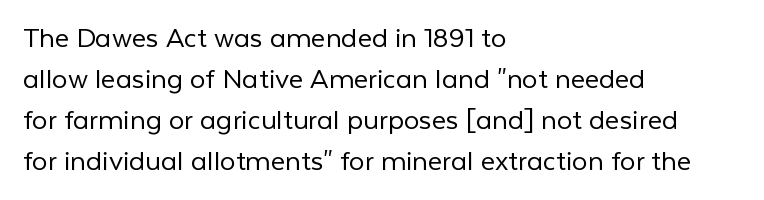
The image shows 31 px light sans-serif type, upright; set left-aligned, normal line spacing (1.32x), normal letter spacing, not underlined; low stroke contrast and a medium x-height.
